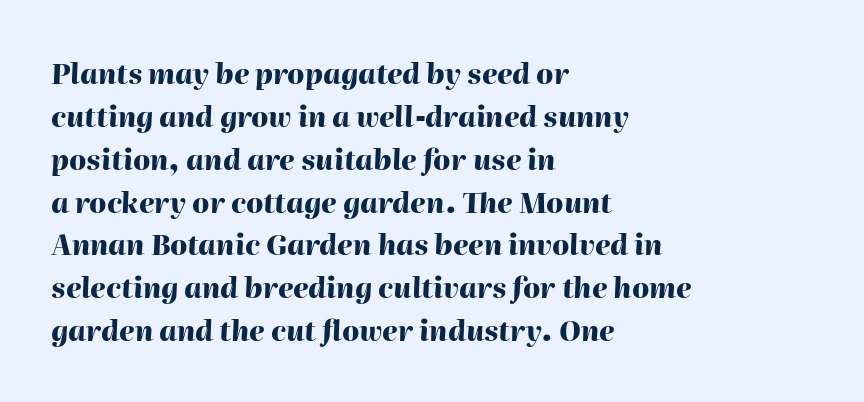
The font's italic variant was chosen for this text. These lines sit exactly where default settings would place them. Chunky letters — that's bold for sure. The passage shown is not underscored anywhere.
